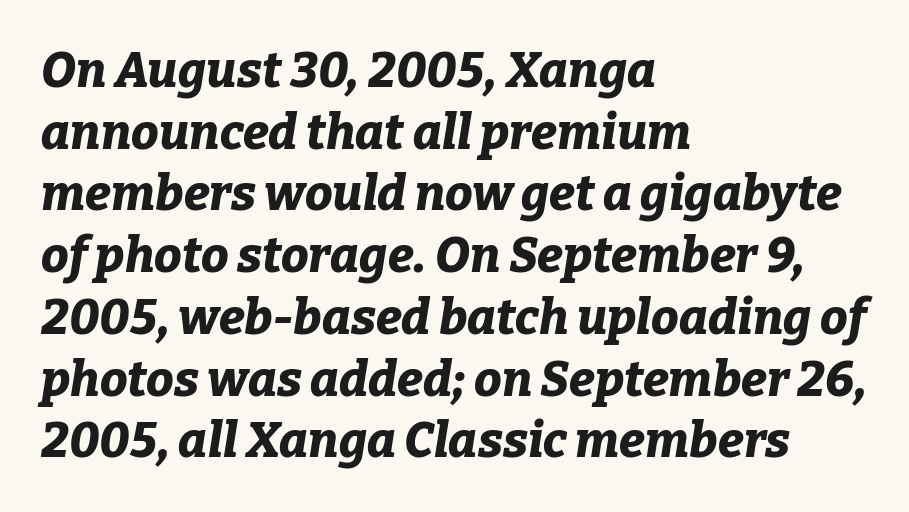
{"italic": "yes", "lean": "right", "slant_degrees": 9, "bold": "yes", "weight": "bold", "width": "normal", "stroke_contrast": "low", "x_height": "medium", "monospaced": "no", "underline": "no", "align": "left", "line_spacing": "normal", "line_spacing_ratio": 1.26, "letter_spacing": "normal", "letter_spacing_em": 0.0, "glyph_px": 49}
